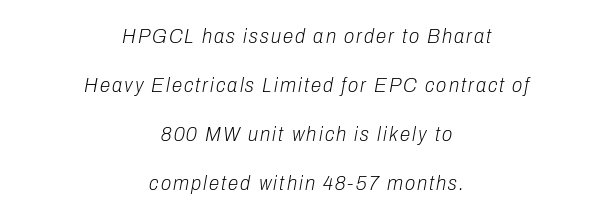
Q: Is the text bold? A: No.
Q: Is the text italic (slanted)? A: Yes, it leans right by about 10 degrees.
Q: Is the text underlined? A: No.
Q: How is the paragraph aligned? A: Centered.
Q: Is the spacing between lines tight, normal or loose? A: Loose.
